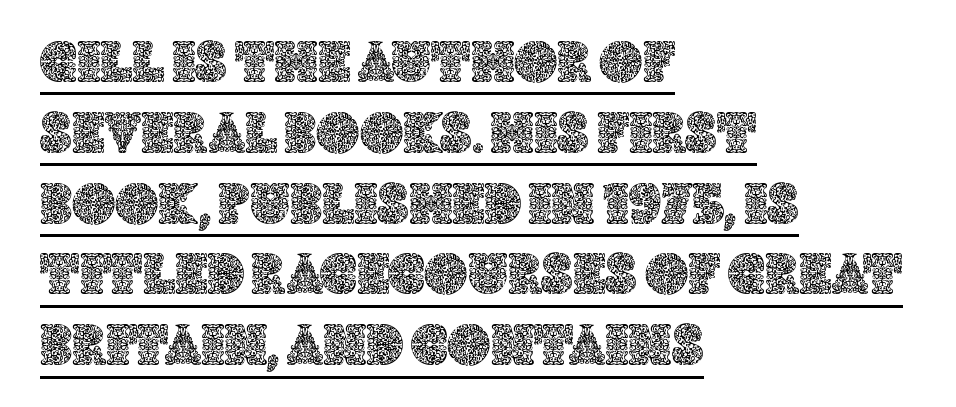
Q: Is the text italic (slanted)? A: No, it is upright.
Q: Is the text underlined? A: Yes.
Q: How is the paragraph aligned? A: Left-aligned.
Q: Is the spacing between letters normal or unusually wide? A: Normal.
Q: Width (condensed, normal, or wide)? A: Normal.
Q: x-height? A: Large.
Q: Monospaced? A: No.
